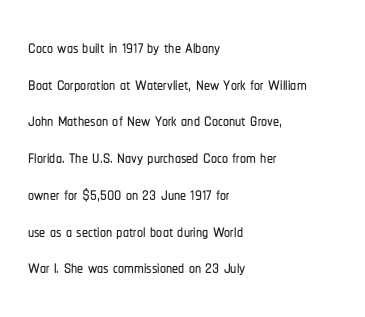
The image shows 24 px text type, upright; set left-aligned, normal line spacing (1.53x), normal letter spacing, not underlined.
